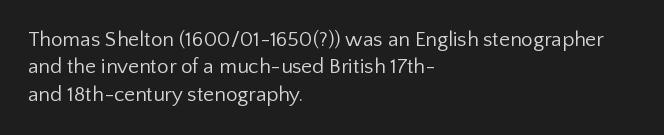
The image shows 21 px text type, upright; set left-aligned, normal line spacing (1.3x), normal letter spacing, not underlined.
